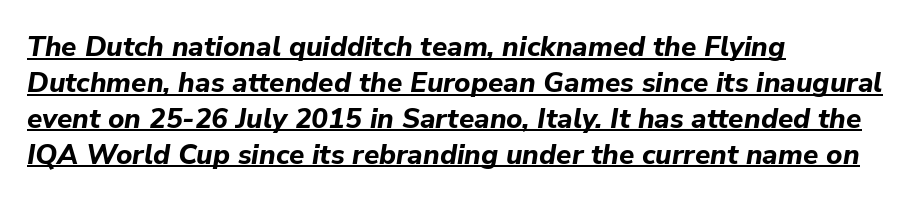
Notice how descenders clear the ascenders below comfortably — that's standard leading. There's an unmistakable incline to the writing here. Bold? Absolutely — the strokes are thick and heavy. Caption: lettering with a line underneath.
